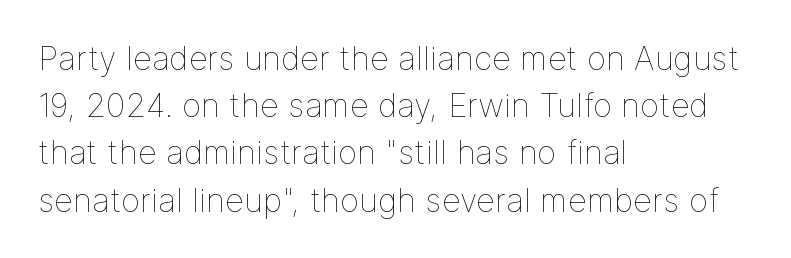
Here the designer chose a conventional face with non-uniform glyph widths. Horizontal bands of white between lines are of average thickness. Characters remain perfectly vertical along every line. No extra tracking has been applied to these lines. This sample is left-justified, so line endings fall wherever the words run out.
